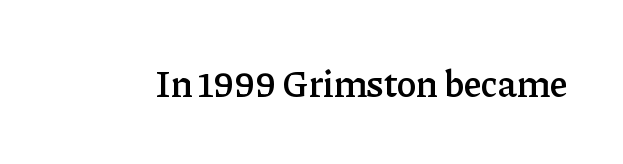
Q: Is the text bold? A: Semi-bold.
Q: Is the text italic (slanted)? A: No, it is upright.
Q: Is the typeface a serif or a sans-serif typeface? A: Serif.
Q: Is the text underlined? A: No.
Q: Is the spacing between letters normal or unusually wide? A: Normal.
Q: Width (condensed, normal, or wide)? A: Normal.
Q: Stroke contrast? A: Low.
Q: x-height? A: Medium.
Q: Monospaced? A: No.
